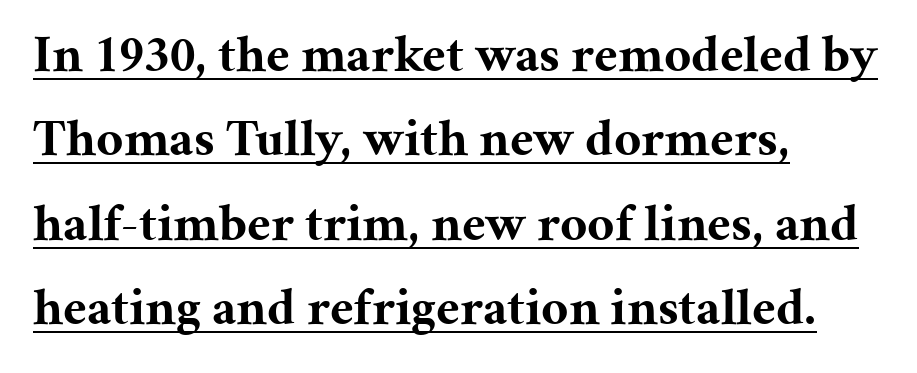
The leading is moderate, giving the passage an even texture. Glance below the letters and you will spot a drawn line. Here the designer chose a conventional face with non-uniform glyph widths. These lines stack with their left ends in a neat column. The typesetting leans heavy: a genuine bold. Italic? Not at all — the glyphs are vertical.
